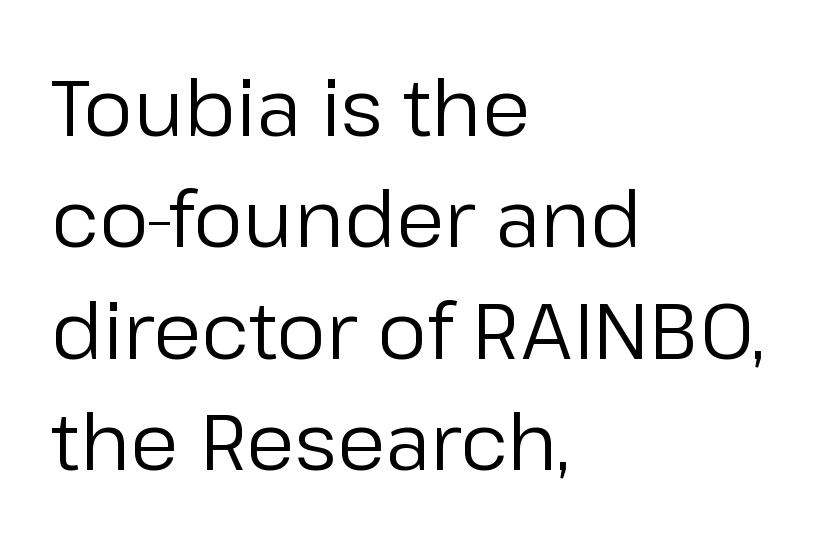
These lines stack with their left ends in a neat column. On a weight scale, this lands at 450 or below. It's the straight-up-and-down kind of type. The leading is moderate, giving the passage an even texture. This rendering employs a face without finishing strokes, i.e., a sans-serif.
